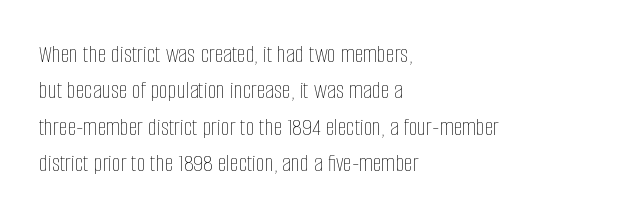
The image shows 25 px text type, upright; set left-aligned, normal line spacing (1.46x), normal letter spacing, not underlined.
